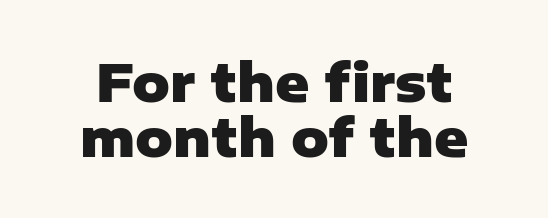
The image shows 52 px heavy sans-serif type, upright; set tight line spacing (1.06x), normal letter spacing, not underlined; low stroke contrast and a medium x-height.
